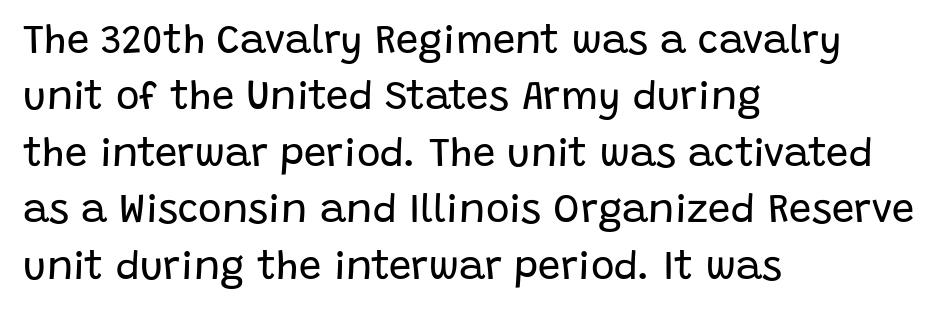
{"serif": "no", "italic": "no", "bold": "no", "weight": "regular", "width": "normal", "stroke_contrast": "low", "x_height": "large", "monospaced": "no", "underline": "no", "align": "left", "line_spacing": "normal", "line_spacing_ratio": 1.41, "letter_spacing": "normal", "letter_spacing_em": 0.0, "glyph_px": 40}
